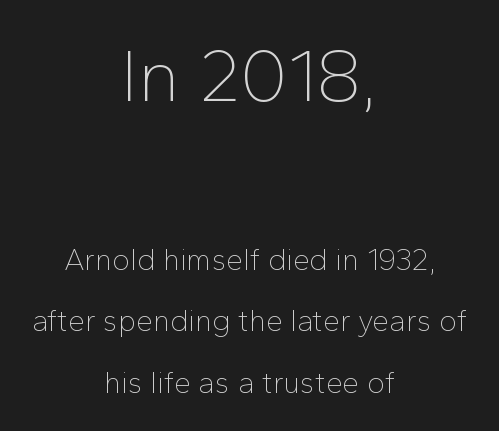
The image shows 74 px thin sans-serif type, upright; set centered, loose line spacing (2.05x), normal letter spacing, not underlined; the first (top) block is 2.47x larger; low stroke contrast and a medium x-height.
